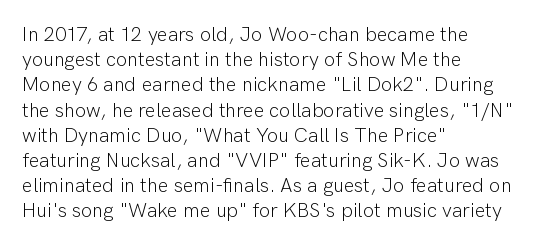
Q: Is the text bold? A: No.
Q: Is the text italic (slanted)? A: No, it is upright.
Q: Is the text underlined? A: No.
Q: How is the paragraph aligned? A: Left-aligned.
Q: Is the spacing between letters normal or unusually wide? A: Normal.
Q: Is the spacing between lines tight, normal or loose? A: Normal.
